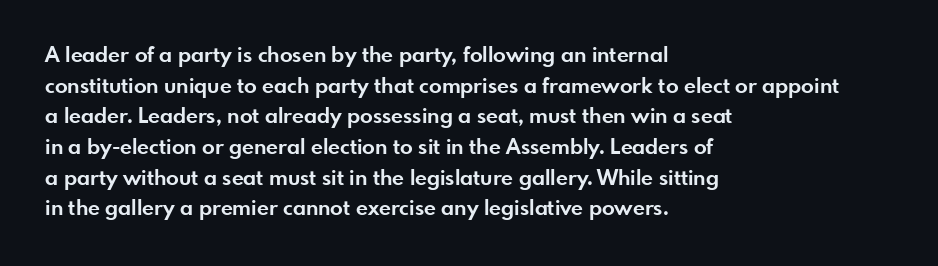
The image shows 21 px bold type, upright; set left-aligned, normal line spacing (1.46x), normal letter spacing, not underlined.
